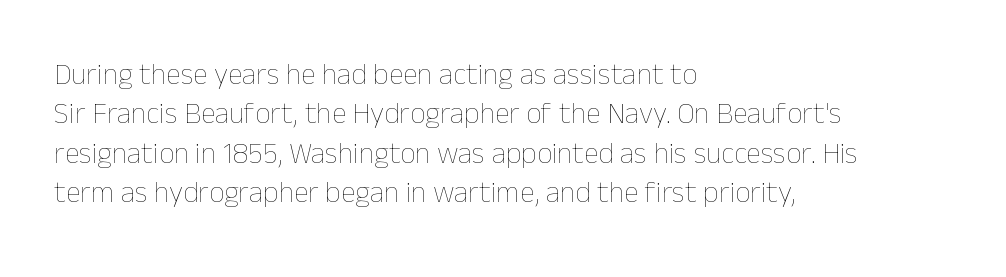
Q: Is the text bold? A: No.
Q: Is the text italic (slanted)? A: No, it is upright.
Q: Is the text underlined? A: No.
Q: How is the paragraph aligned? A: Left-aligned.
Q: Is the spacing between letters normal or unusually wide? A: Normal.
Q: Is the spacing between lines tight, normal or loose? A: Normal.
Q: Width (condensed, normal, or wide)? A: Normal.
Q: Stroke contrast? A: Low.
Q: x-height? A: Medium.
Q: Monospaced? A: No.
